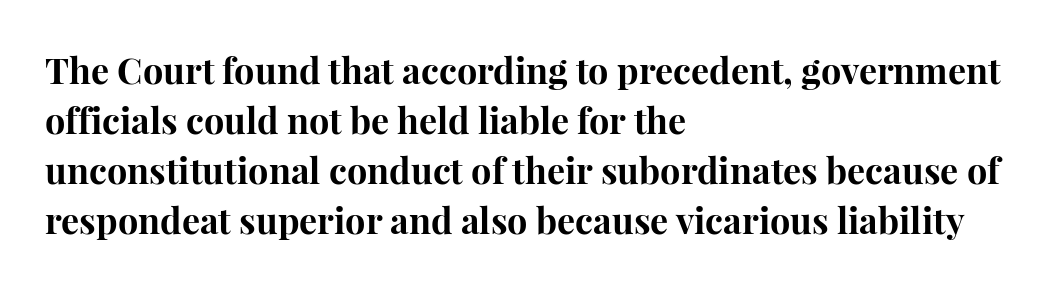
The lines are quadded left. Each new line begins a customary step beneath the previous one. Quick note: underline off. Heavy-handed strokes throughout: this text is bold. The letters stand upright; this is a roman face. The designer went with a serif here, giving each stem small feet.
